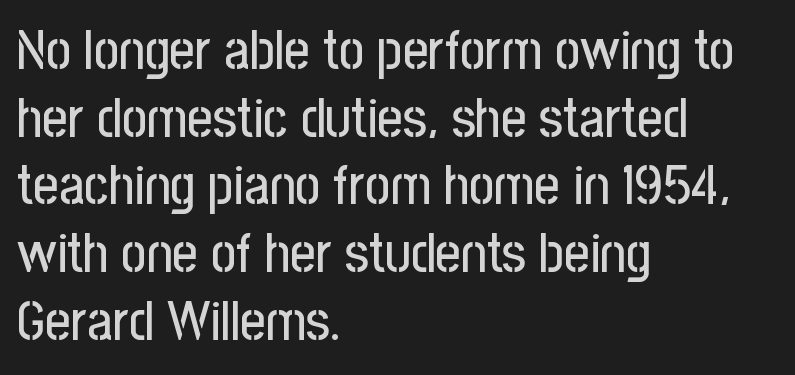
Clear beneath every line of the passage. Proportional: the letters do not fall into vertical columns. Serifs: no, the terminals of the letterforms are clean. The specimen reads as upright at a glance. The letters sit at their default tracking, neither squeezed nor spread. The typesetter chose a ragged-right arrangement here.
